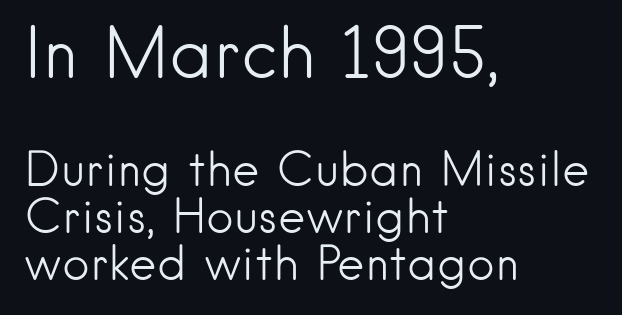
This layout puts the oversized block above and the modest block below. Posture: upright roman. This rendering employs a face without finishing strokes, i.e., a sans-serif. The passage shown is not bold in any degree. Tracking here is standard; glyphs follow each other at the usual distance. This sample has the flowing, uneven cadence of proportional lettering.
